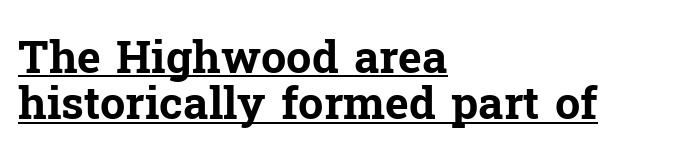
Plenty of ink on the page — the face is bold. Successive baselines arrive quickly, one right under another. The face used here appears with an underline applied. If you drew a line through each stem, it would be perfectly vertical. The rendering uses natural spacing where letterforms have individual widths. The line texture is even and compact thanks to regular tracking.
